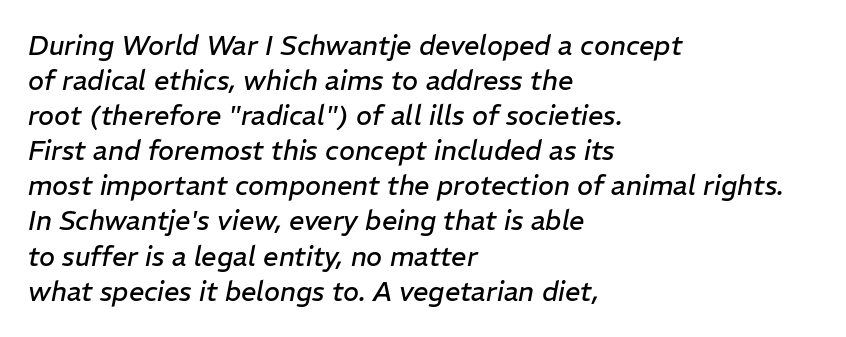
Has an underline been added? It has not. The rendering keeps characters at their native spacing. Vertically, the passage feels balanced, rows spaced as you'd expect. Designer's note — italics engaged. Weight class: somewhere from thin through regular. This sample is left-justified, so line endings fall wherever the words run out.
